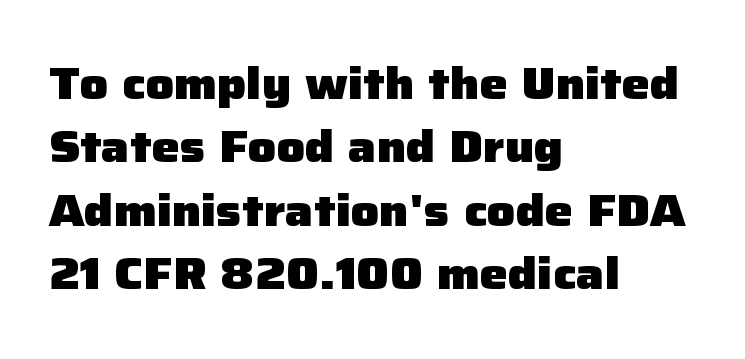
The vertical gap from one line to the next is medium. A typesetter would call this proportional, since set widths differ per character. The font family rendered here belongs to the sans-serif group. I'd describe the lettering as bold — thick and assertive. Check the space under the baseline: it is left empty.
